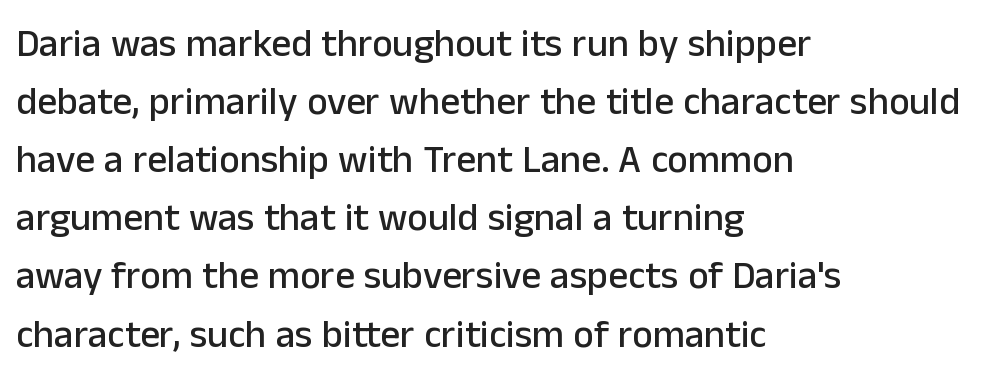
The strip under each line holds only bare page. Horizontally, the lines are justified to the leading edge only. What kind of face is this? One without serifs — a sans. The rows are spaced the way most documents space them. The type sits square on the baseline with zero lean. Letter spacing: default.
